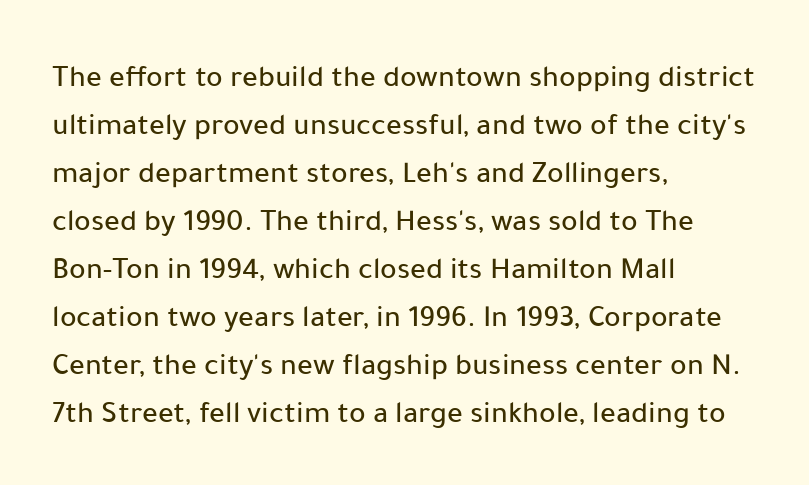
The image shows 31 px sans-serif type, upright; set left-aligned, normal line spacing (1.55x), normal letter spacing, not underlined; low stroke contrast and a medium x-height.
